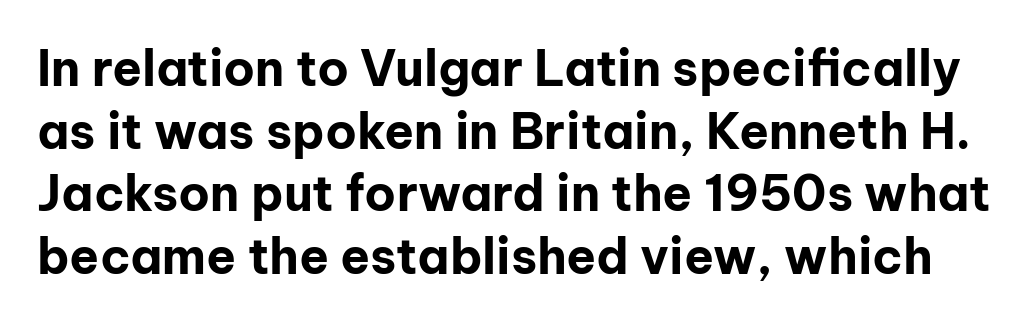
The image shows 49 px bold sans-serif type, upright; set normal line spacing (1.28x), normal letter spacing, not underlined; low stroke contrast and a medium x-height.
